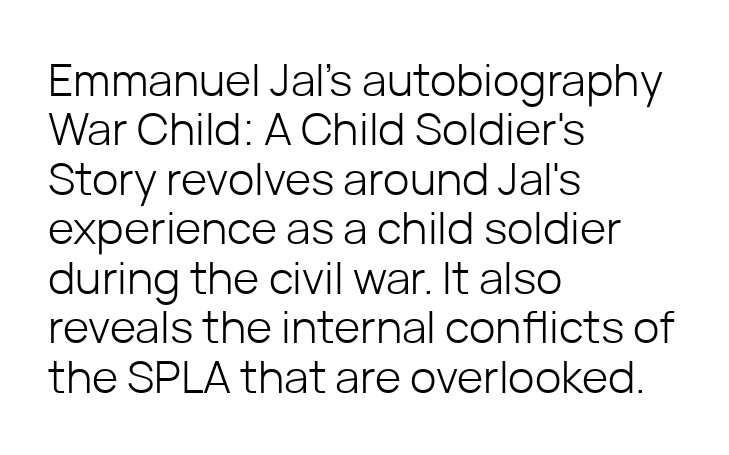
Q: Is the text bold? A: No.
Q: Is the text italic (slanted)? A: No, it is upright.
Q: Is the typeface a serif or a sans-serif typeface? A: Sans-serif.
Q: Is the text underlined? A: No.
Q: How is the paragraph aligned? A: Left-aligned.
Q: Is the spacing between letters normal or unusually wide? A: Normal.
Q: Is the spacing between lines tight, normal or loose? A: Tight.
Q: Width (condensed, normal, or wide)? A: Normal.
Q: Stroke contrast? A: Low.
Q: x-height? A: Medium.
Q: Monospaced? A: No.
